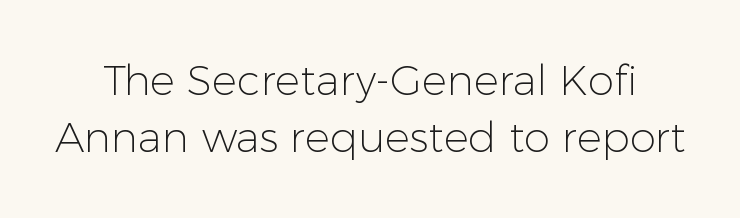
{"serif": "no", "italic": "no", "bold": "no", "weight": "light", "width": "normal", "stroke_contrast": "low", "x_height": "medium", "monospaced": "no", "underline": "no", "line_spacing": "normal", "line_spacing_ratio": 1.36, "letter_spacing": "normal", "letter_spacing_em": 0.0, "glyph_px": 42}
